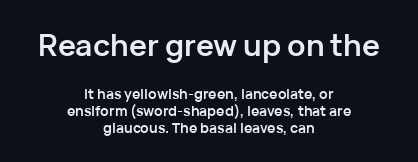
Q: Is the text bold? A: Yes.
Q: Is the text italic (slanted)? A: No, it is upright.
Q: Is the typeface a serif or a sans-serif typeface? A: Sans-serif.
Q: Is the text underlined? A: No.
Q: How is the paragraph aligned? A: Centered.
Q: Is the spacing between letters normal or unusually wide? A: Normal.
Q: Which block of text is set in a larger size, the first (top) or the second (bottom)? A: The first (top) one.
Q: Width (condensed, normal, or wide)? A: Normal.
Q: Stroke contrast? A: Low.
Q: x-height? A: Medium.
Q: Monospaced? A: No.
